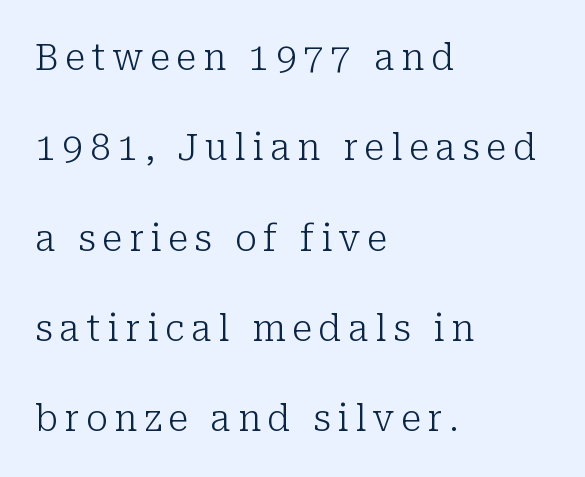
Q: Is the text bold? A: No.
Q: Is the text italic (slanted)? A: No, it is upright.
Q: Is the typeface a serif or a sans-serif typeface? A: Serif.
Q: Is the text underlined? A: No.
Q: How is the paragraph aligned? A: Left-aligned.
Q: Is the spacing between lines tight, normal or loose? A: Loose.
Q: Width (condensed, normal, or wide)? A: Normal.
Q: Stroke contrast? A: Low.
Q: x-height? A: Medium.
Q: Monospaced? A: No.
